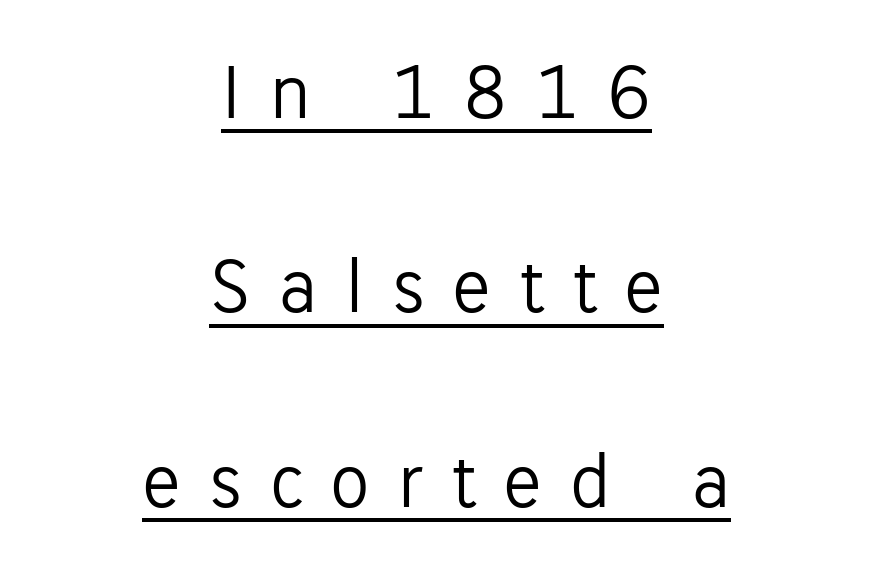
The image shows 79 px light sans-serif type, upright; set centered, loose line spacing (2.46x), unusually wide letter spacing (+0.35 em), underlined; low stroke contrast and a medium x-height.
